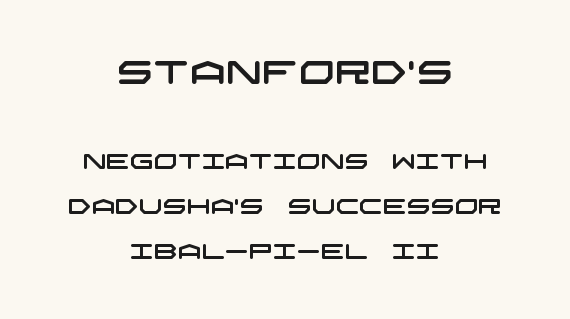
Q: Is the typeface a serif or a sans-serif typeface? A: Sans-serif.
Q: Is the text underlined? A: No.
Q: How is the paragraph aligned? A: Centered.
Q: Is the spacing between letters normal or unusually wide? A: Normal.
Q: Is the spacing between lines tight, normal or loose? A: Loose.
Q: Which block of text is set in a larger size, the first (top) or the second (bottom)? A: The first (top) one.
Q: Width (condensed, normal, or wide)? A: Wide.
Q: Stroke contrast? A: Low.
Q: x-height? A: Large.
